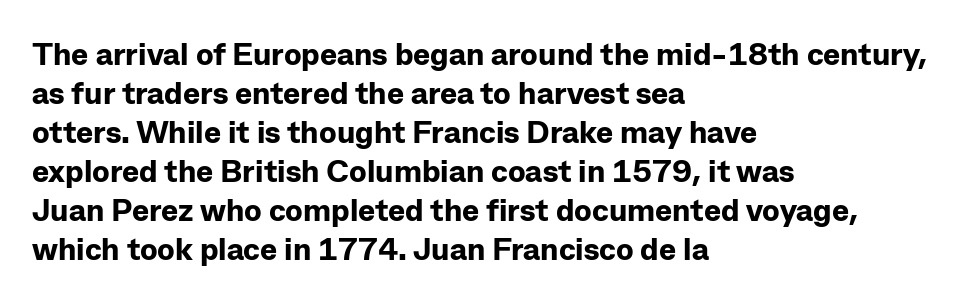
Q: Is the text bold? A: Yes.
Q: Is the text italic (slanted)? A: No, it is upright.
Q: Is the typeface a serif or a sans-serif typeface? A: Sans-serif.
Q: Is the text underlined? A: No.
Q: How is the paragraph aligned? A: Left-aligned.
Q: Is the spacing between letters normal or unusually wide? A: Normal.
Q: Width (condensed, normal, or wide)? A: Normal.
Q: Stroke contrast? A: Low.
Q: x-height? A: Medium.
Q: Monospaced? A: No.
